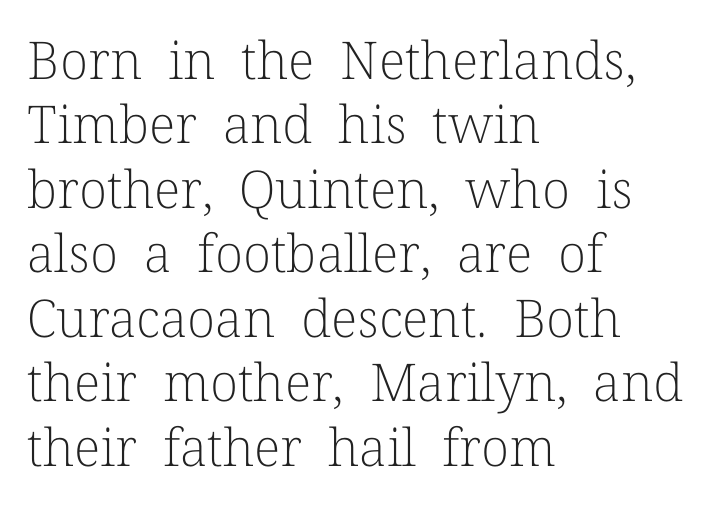
The passage is arranged the way most books set body copy — flush left. Examine the stroke ends and you'll spot serifs. The letterforms sit at book weight or below. A typesetter would mark this as roman, not italic.
